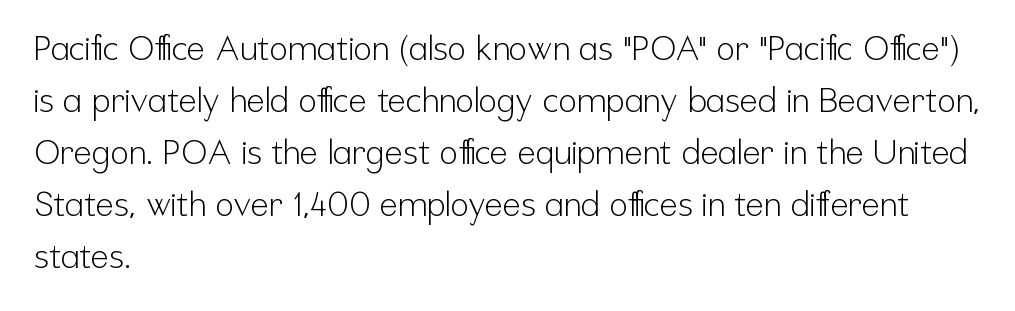
When letters stand straight like this, we call the style roman or upright. Honestly, there is no underline to notice here at all. To sum up the face: it is a sans, with no serifs. Observe the ordinary spacing: letters are neighbours, not strangers. A quiet, ordinary-to-light weight characterises the typeface. The passage shown is typed in a proportional face where columns would drift.
